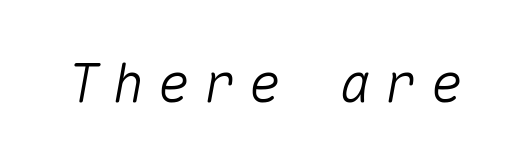
Q: Is the text italic (slanted)? A: Yes, it leans right by about 10 degrees.
Q: Is the text underlined? A: No.
Q: Is the spacing between letters normal or unusually wide? A: Unusually wide.
Q: Width (condensed, normal, or wide)? A: Normal.
Q: Stroke contrast? A: Medium.
Q: x-height? A: Medium.
Q: Monospaced? A: Yes.
